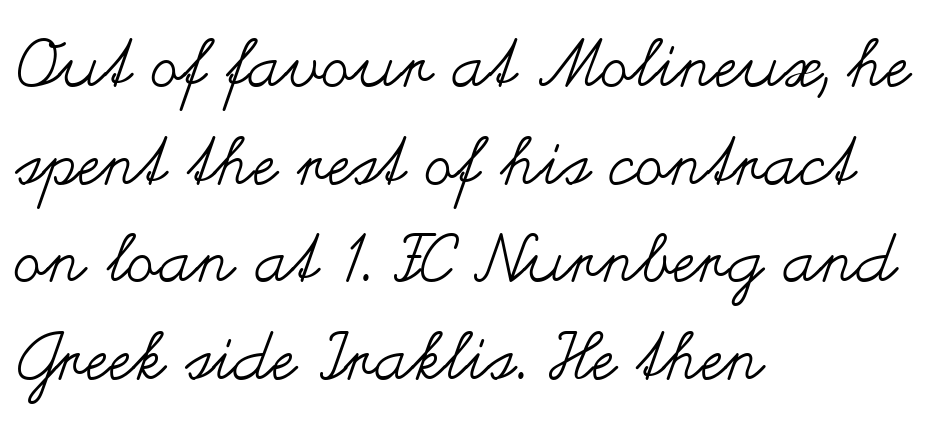
Q: Is the text bold? A: No.
Q: Is the text italic (slanted)? A: Yes.
Q: Is the text underlined? A: No.
Q: How is the paragraph aligned? A: Left-aligned.
Q: Is the spacing between letters normal or unusually wide? A: Normal.
Q: Is the spacing between lines tight, normal or loose? A: Normal.
Q: Width (condensed, normal, or wide)? A: Wide.
Q: Stroke contrast? A: Medium.
Q: x-height? A: Small.
Q: Monospaced? A: No.
